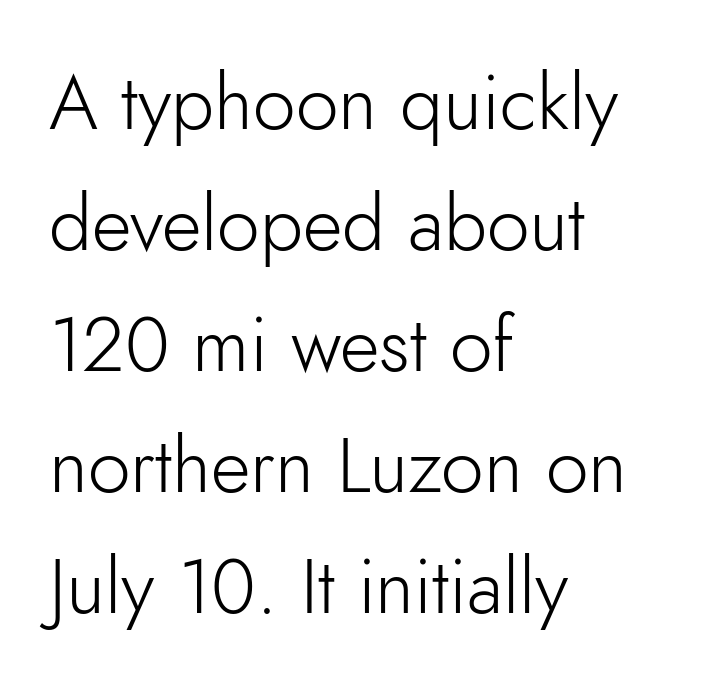
{"serif": "no", "italic": "no", "bold": "no", "weight": "light", "width": "normal", "stroke_contrast": "low", "x_height": "small", "monospaced": "no", "underline": "no", "align": "left", "line_spacing": "normal", "line_spacing_ratio": 1.57, "letter_spacing": "normal", "letter_spacing_em": 0.0, "glyph_px": 77}
